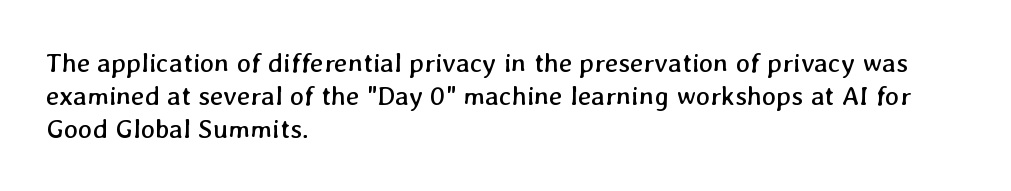
The image shows 27 px text type; set left-aligned, line spacing 1.22x, normal letter spacing, not underlined.
